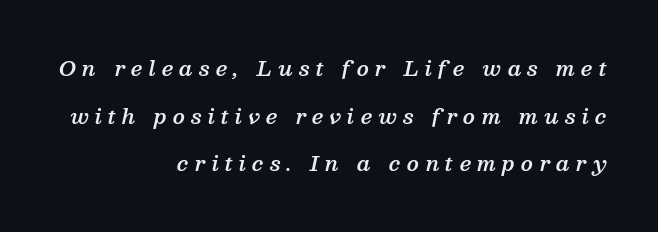
{"italic": "yes", "lean": "right", "slant_degrees": 13, "bold": "semi", "underline": "no", "align": "right", "line_spacing": "loose", "line_spacing_ratio": 2.38, "letter_spacing": "wide", "letter_spacing_em": 0.31, "glyph_px": 20}
